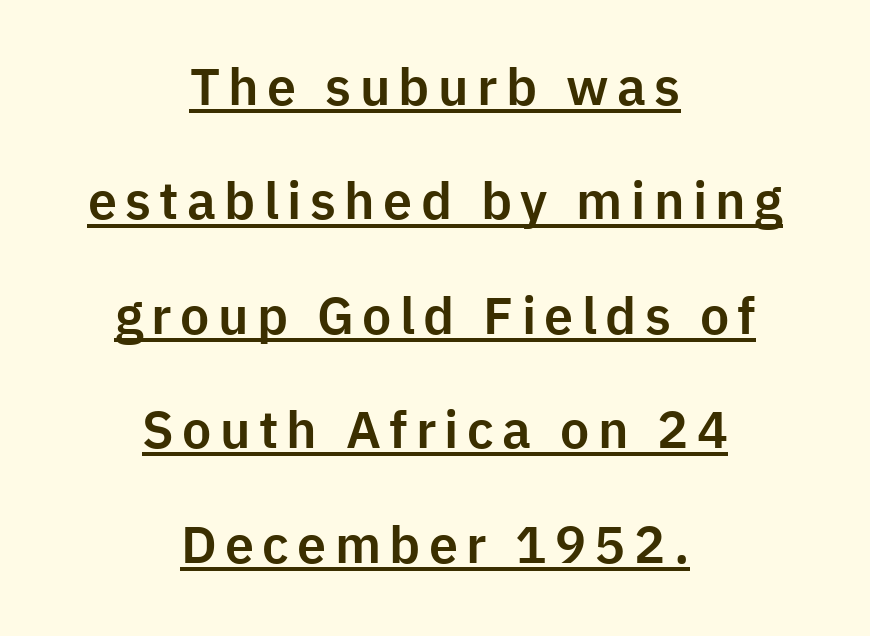
A student would call this center alignment; a typographer would say set centered. Students, observe: this is what heavily led, spacious text looks like. The passage shown is typed in a proportional face where columns would drift. Regarding serifs, this sample does without them. The axis of the letterforms is exactly vertical.
